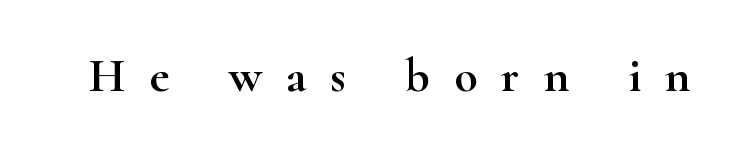
Q: Is the text italic (slanted)? A: No, it is upright.
Q: Is the typeface a serif or a sans-serif typeface? A: Serif.
Q: Is the text underlined? A: No.
Q: Is the spacing between letters normal or unusually wide? A: Unusually wide.
Q: Width (condensed, normal, or wide)? A: Wide.
Q: Stroke contrast? A: High.
Q: x-height? A: Small.
Q: Monospaced? A: No.
